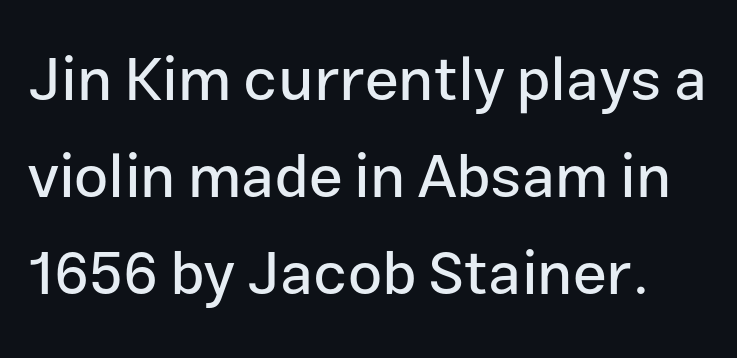
Caption: standard tracking, unaltered. Leading matches the norm, producing a regular column. These lines are rendered in a variable-pitch font. Glance below the letters and you will spot only blank space.
